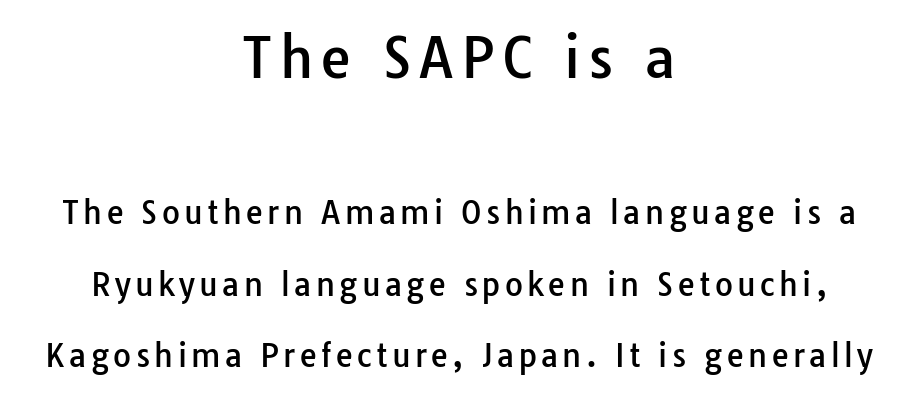
{"serif": "no", "italic": "no", "width": "normal", "stroke_contrast": "low", "x_height": "medium", "monospaced": "no", "underline": "no", "align": "center", "line_spacing": "loose", "line_spacing_ratio": 2.3, "larger_block": "first", "size_ratio": 1.77, "glyph_px": 55}
